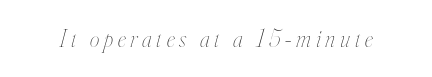
{"italic": "yes", "lean": "right", "slant_degrees": 16, "bold": "no", "underline": "no", "letter_spacing": "wide", "letter_spacing_em": 0.2, "glyph_px": 24}
